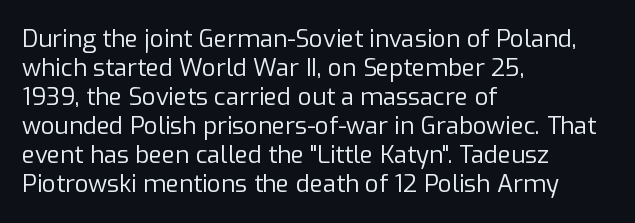
{"italic": "no", "bold": "no", "underline": "no", "align": "left", "line_spacing_ratio": 1.21, "letter_spacing": "normal", "letter_spacing_em": 0.0, "glyph_px": 24}
